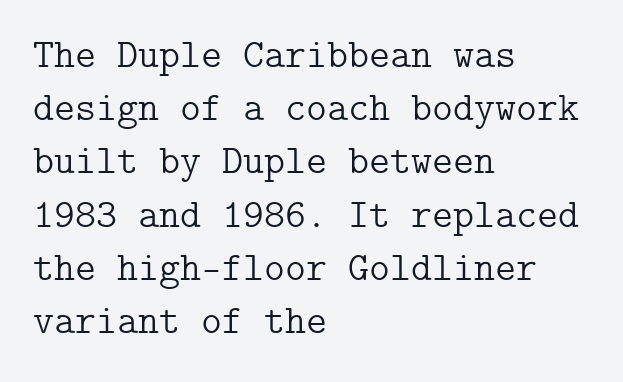
Weight: regular or lighter. These lines sit exactly where default settings would place them. The specimen reads as upright at a glance. The string is rendered with underlining switched off. The compositor pushed each line to the left boundary.
